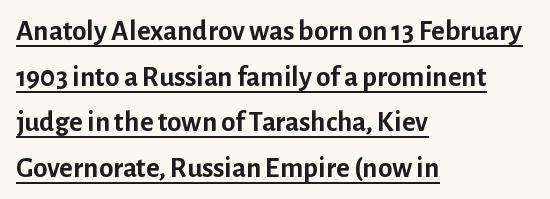
Q: Is the text bold? A: Yes.
Q: Is the text italic (slanted)? A: No, it is upright.
Q: Is the typeface a serif or a sans-serif typeface? A: Sans-serif.
Q: Is the text underlined? A: Yes.
Q: How is the paragraph aligned? A: Left-aligned.
Q: Is the spacing between letters normal or unusually wide? A: Normal.
Q: Is the spacing between lines tight, normal or loose? A: Normal.
Q: Width (condensed, normal, or wide)? A: Normal.
Q: Stroke contrast? A: Low.
Q: x-height? A: Medium.
Q: Monospaced? A: No.
